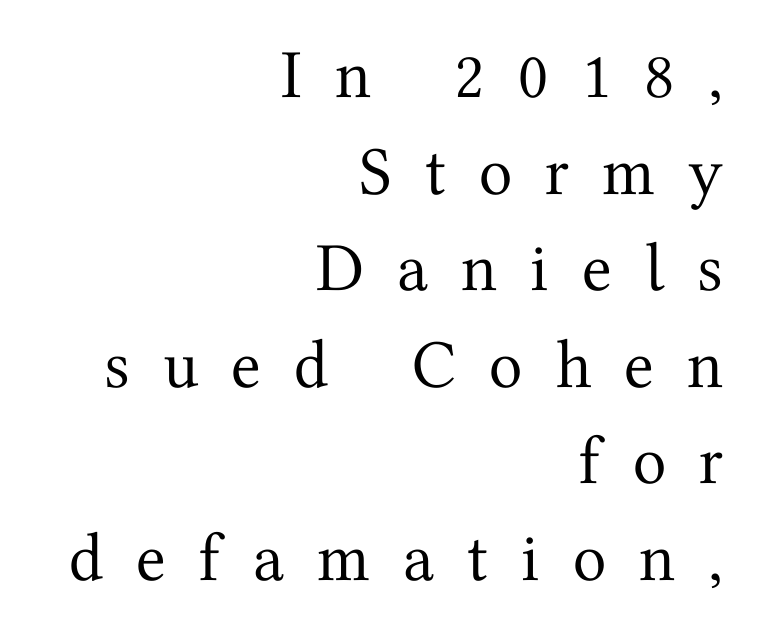
{"serif": "yes", "italic": "no", "bold": "no", "weight": "regular", "width": "normal", "stroke_contrast": "medium", "x_height": "medium", "monospaced": "no", "underline": "no", "align": "right", "line_spacing": "normal", "line_spacing_ratio": 1.4, "letter_spacing": "wide", "letter_spacing_em": 0.48, "glyph_px": 69}
